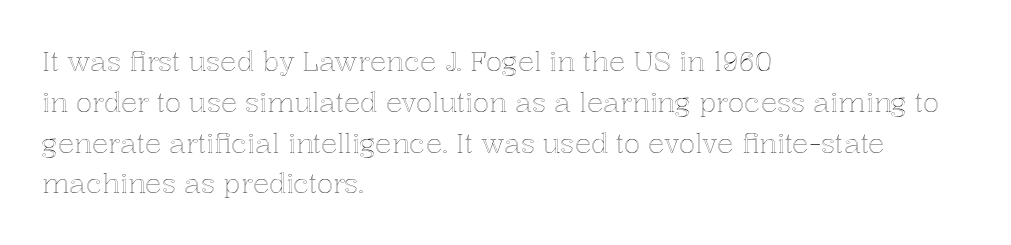
The typography opts for an upright posture over an oblique one. Descenders hang freely into open space. The rag falls on the right side of this text block. No extra tracking has been applied to these lines. Does the leading feel generous? No, just average.
